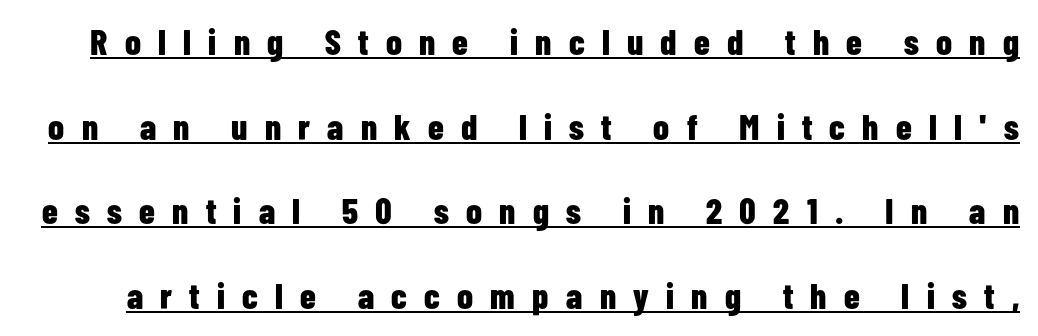
Q: Is the text bold? A: Yes.
Q: Is the text italic (slanted)? A: No, it is upright.
Q: Is the typeface a serif or a sans-serif typeface? A: Sans-serif.
Q: Is the text underlined? A: Yes.
Q: Is the spacing between letters normal or unusually wide? A: Unusually wide.
Q: Is the spacing between lines tight, normal or loose? A: Loose.
Q: Width (condensed, normal, or wide)? A: Condensed.
Q: Stroke contrast? A: Low.
Q: x-height? A: Medium.
Q: Monospaced? A: No.
